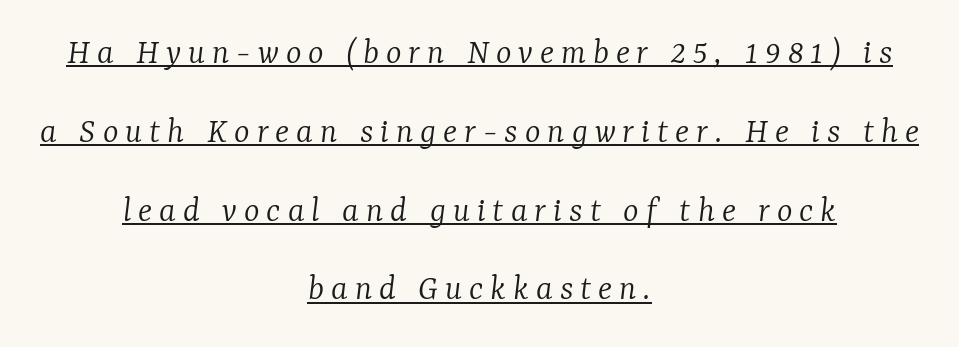
{"serif": "yes", "italic": "yes", "lean": "right", "slant_degrees": 7, "bold": "no", "weight": "light", "width": "normal", "stroke_contrast": "low", "x_height": "medium", "monospaced": "no", "underline": "yes", "align": "center", "line_spacing": "loose", "line_spacing_ratio": 2.13, "glyph_px": 37}
